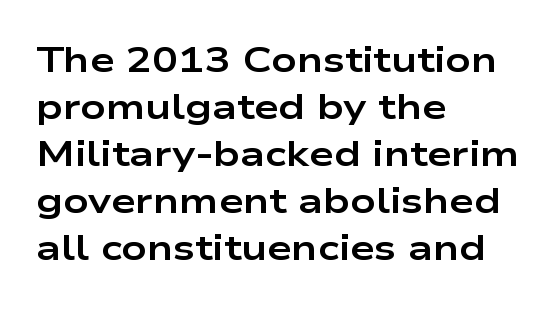
Q: Is the text bold? A: Yes.
Q: Is the text italic (slanted)? A: No, it is upright.
Q: Is the typeface a serif or a sans-serif typeface? A: Sans-serif.
Q: Is the text underlined? A: No.
Q: How is the paragraph aligned? A: Left-aligned.
Q: Is the spacing between letters normal or unusually wide? A: Normal.
Q: Is the spacing between lines tight, normal or loose? A: Normal.
Q: Width (condensed, normal, or wide)? A: Wide.
Q: Stroke contrast? A: Low.
Q: x-height? A: Medium.
Q: Monospaced? A: No.
